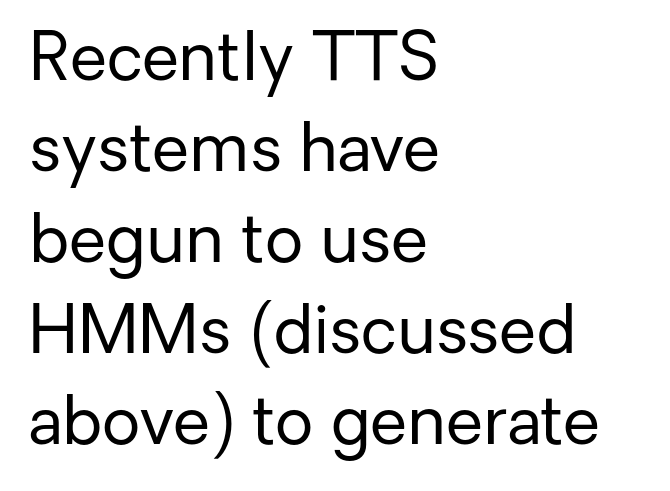
Q: Is the text bold? A: No.
Q: Is the text italic (slanted)? A: No, it is upright.
Q: Is the typeface a serif or a sans-serif typeface? A: Sans-serif.
Q: Is the text underlined? A: No.
Q: How is the paragraph aligned? A: Left-aligned.
Q: Is the spacing between letters normal or unusually wide? A: Normal.
Q: Is the spacing between lines tight, normal or loose? A: Normal.
Q: Width (condensed, normal, or wide)? A: Normal.
Q: Stroke contrast? A: Low.
Q: x-height? A: Medium.
Q: Monospaced? A: No.
